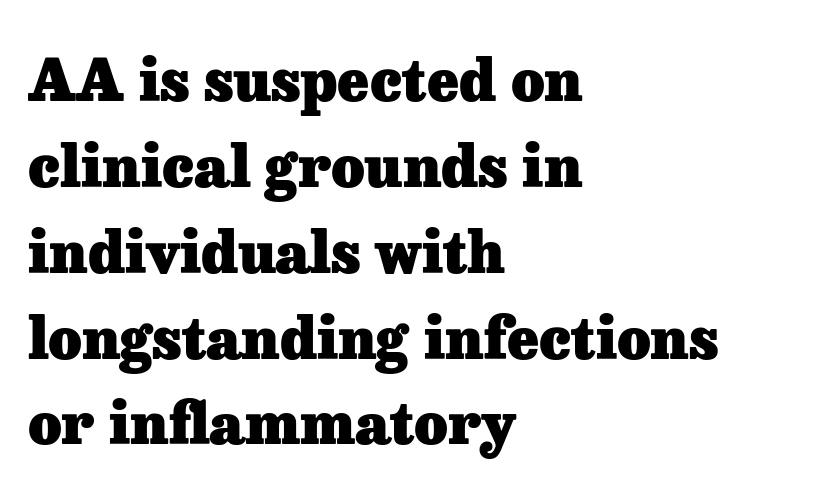
The image shows 58 px heavy serif type, upright; set left-aligned, normal line spacing (1.48x), normal letter spacing, not underlined; low stroke contrast and a medium x-height.
